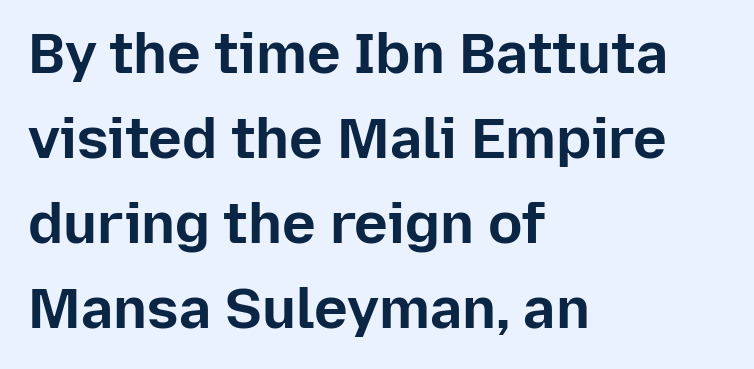
Q: Is the text bold? A: Yes.
Q: Is the text italic (slanted)? A: No, it is upright.
Q: Is the typeface a serif or a sans-serif typeface? A: Sans-serif.
Q: Is the text underlined? A: No.
Q: How is the paragraph aligned? A: Left-aligned.
Q: Is the spacing between letters normal or unusually wide? A: Normal.
Q: Is the spacing between lines tight, normal or loose? A: Normal.
Q: Width (condensed, normal, or wide)? A: Normal.
Q: Stroke contrast? A: Low.
Q: x-height? A: Medium.
Q: Monospaced? A: No.
